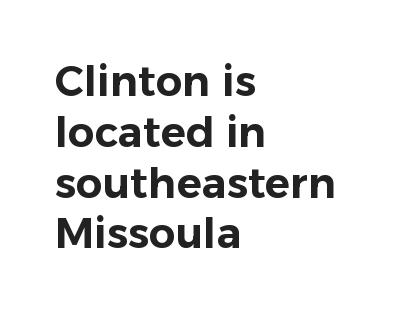
{"serif": "no", "italic": "no", "width": "normal", "stroke_contrast": "low", "x_height": "medium", "monospaced": "no", "underline": "no", "align": "left", "line_spacing_ratio": 1.21, "letter_spacing": "normal", "letter_spacing_em": 0.0, "glyph_px": 42}
